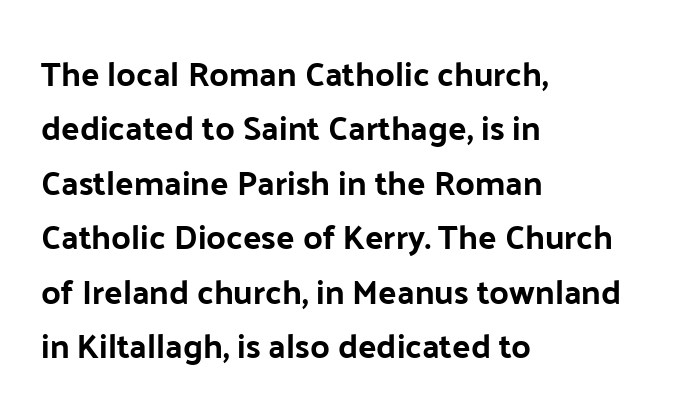
{"serif": "no", "italic": "no", "width": "normal", "stroke_contrast": "low", "x_height": "medium", "monospaced": "no", "underline": "no", "align": "left", "line_spacing": "normal", "line_spacing_ratio": 1.6, "letter_spacing": "normal", "letter_spacing_em": 0.0, "glyph_px": 34}
